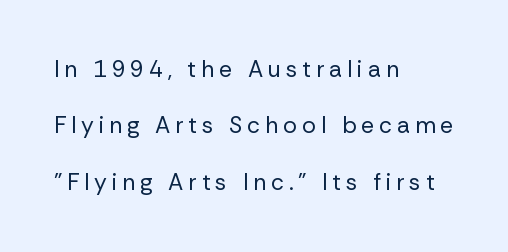
In terms of leading, this rendering errs on the spacious side. Every stem runs plumb, perpendicular to the baseline. Weight: regular or lighter. Underline: absent. The lines in this sample share a left origin and differ only in where they stop. Tracking here is generous; glyphs stand well apart from one another.
